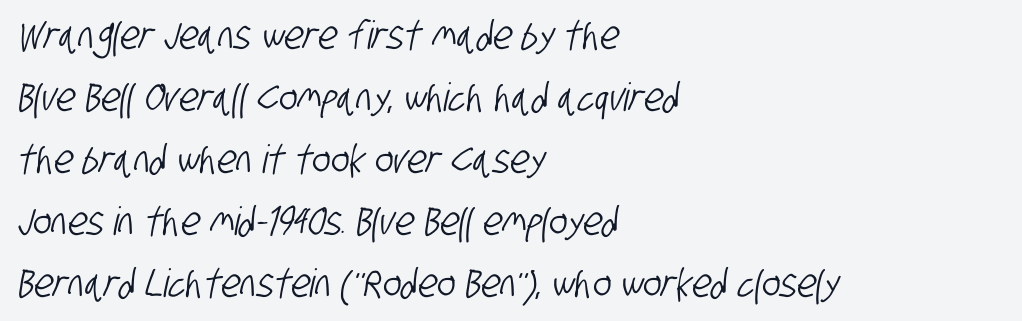
Nothing sits at the stroke ends, so this counts as sans-serif. Type without underlining. The passage shown has conventional tracking throughout. The paragraph has a hard left edge and a soft right edge. The vertical gap from one line to the next is medium. The letters advance in unequal steps, a hallmark of proportional type.
